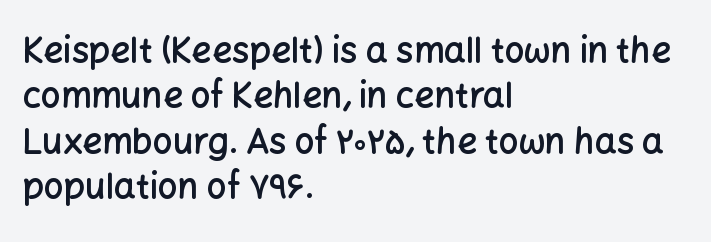
Q: Is the text bold? A: Semi-bold.
Q: Is the text italic (slanted)? A: No, it is upright.
Q: Is the typeface a serif or a sans-serif typeface? A: Sans-serif.
Q: Is the text underlined? A: No.
Q: How is the paragraph aligned? A: Left-aligned.
Q: Is the spacing between letters normal or unusually wide? A: Normal.
Q: Is the spacing between lines tight, normal or loose? A: Normal.
Q: Width (condensed, normal, or wide)? A: Normal.
Q: Stroke contrast? A: Low.
Q: x-height? A: Medium.
Q: Monospaced? A: No.
